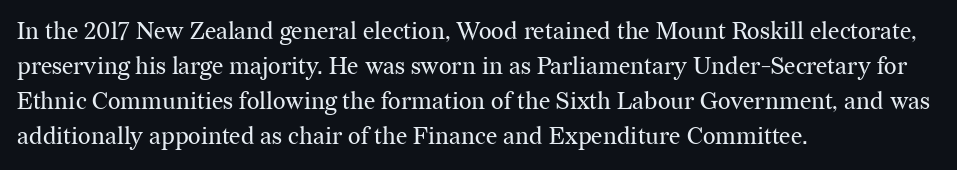
No word sits above an underline. This is the regular roman posture of the typeface. The lines in this sample share a left origin and differ only in where they stop. Successive baselines arrive at the customary interval.
